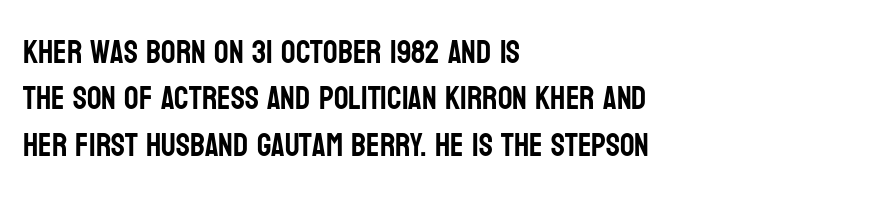
The image shows 32 px condensed sans-serif type, upright; set left-aligned, normal line spacing (1.45x), normal letter spacing, not underlined; low stroke contrast and a large x-height.
